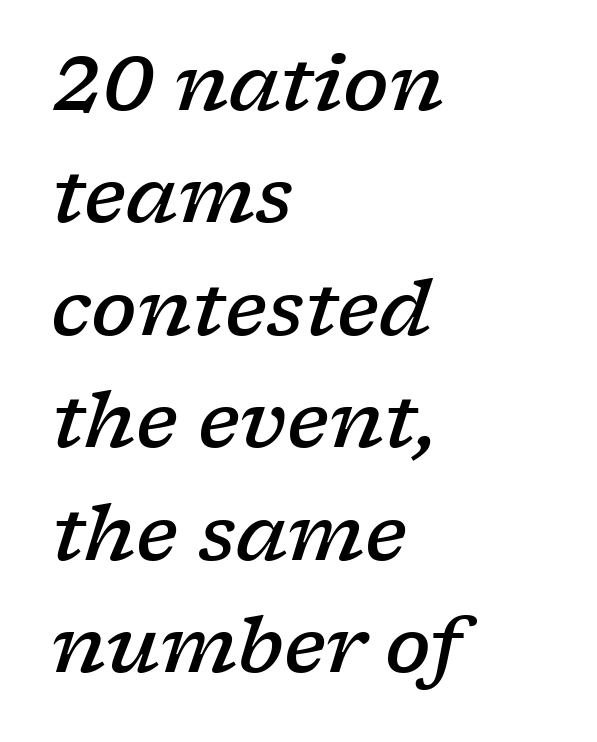
Q: Is the text bold? A: Semi-bold.
Q: Is the text italic (slanted)? A: Yes, it leans right by about 17 degrees.
Q: Is the typeface a serif or a sans-serif typeface? A: Serif.
Q: Is the text underlined? A: No.
Q: How is the paragraph aligned? A: Left-aligned.
Q: Is the spacing between letters normal or unusually wide? A: Normal.
Q: Is the spacing between lines tight, normal or loose? A: Normal.
Q: Width (condensed, normal, or wide)? A: Wide.
Q: Stroke contrast? A: Low.
Q: x-height? A: Medium.
Q: Monospaced? A: No.
